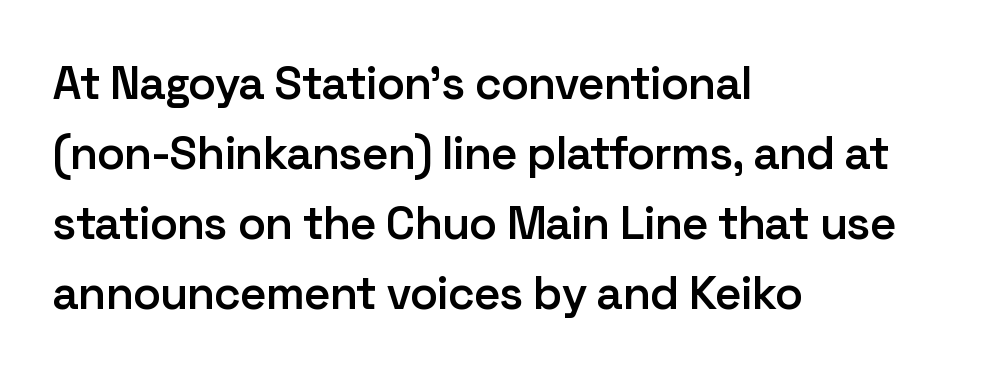
Q: Is the text bold? A: Semi-bold.
Q: Is the text italic (slanted)? A: No, it is upright.
Q: Is the typeface a serif or a sans-serif typeface? A: Sans-serif.
Q: Is the text underlined? A: No.
Q: How is the paragraph aligned? A: Left-aligned.
Q: Is the spacing between letters normal or unusually wide? A: Normal.
Q: Is the spacing between lines tight, normal or loose? A: Normal.
Q: Width (condensed, normal, or wide)? A: Normal.
Q: Stroke contrast? A: Low.
Q: x-height? A: Medium.
Q: Monospaced? A: No.
